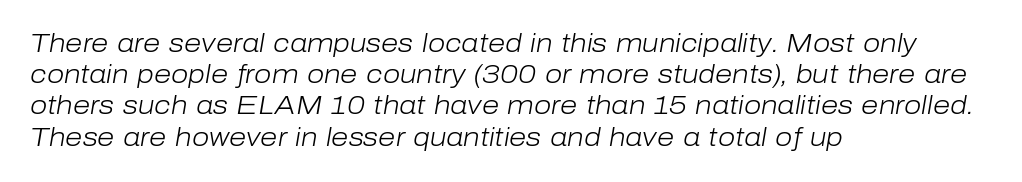
{"italic": "yes", "lean": "right", "slant_degrees": 10, "bold": "no", "underline": "no", "align": "left", "line_spacing": "normal", "line_spacing_ratio": 1.25, "letter_spacing": "normal", "letter_spacing_em": 0.0, "glyph_px": 25}
